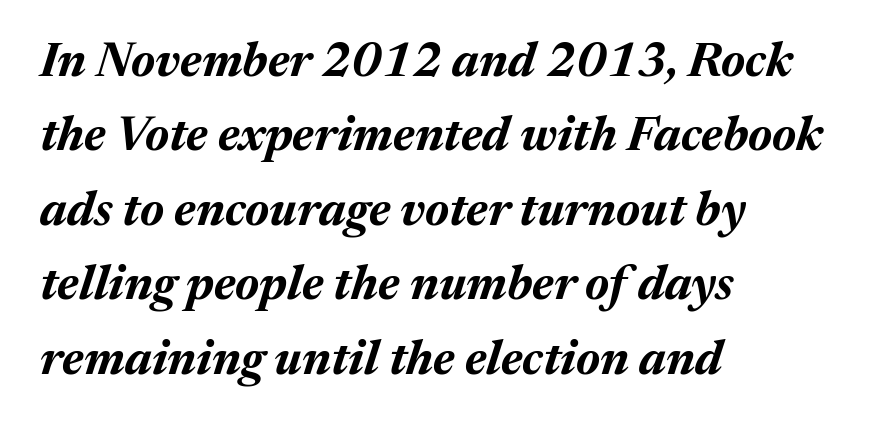
{"italic": "yes", "lean": "right", "slant_degrees": 17, "bold": "yes", "weight": "bold", "width": "normal", "stroke_contrast": "medium", "x_height": "medium", "monospaced": "no", "underline": "no", "align": "left", "line_spacing": "normal", "line_spacing_ratio": 1.55, "letter_spacing": "normal", "letter_spacing_em": 0.0, "glyph_px": 48}
